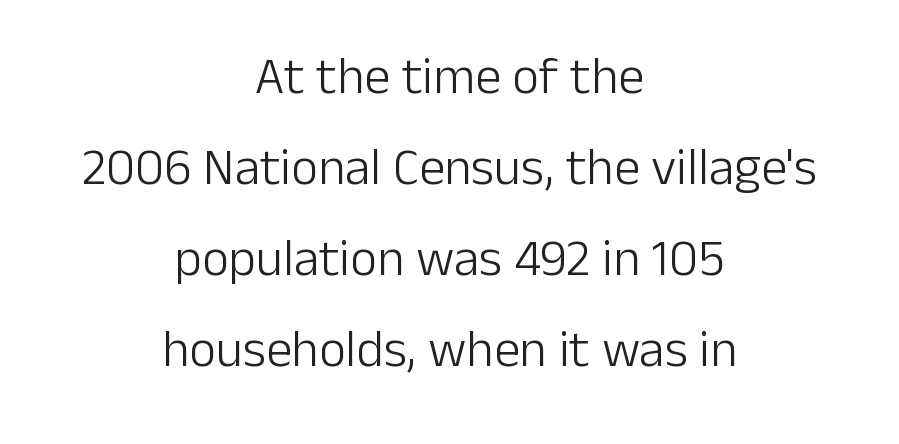
{"serif": "no", "italic": "no", "bold": "no", "weight": "light", "width": "normal", "stroke_contrast": "low", "x_height": "medium", "monospaced": "no", "underline": "no", "align": "center", "line_spacing_ratio": 1.75, "letter_spacing": "normal", "letter_spacing_em": 0.0, "glyph_px": 52}
